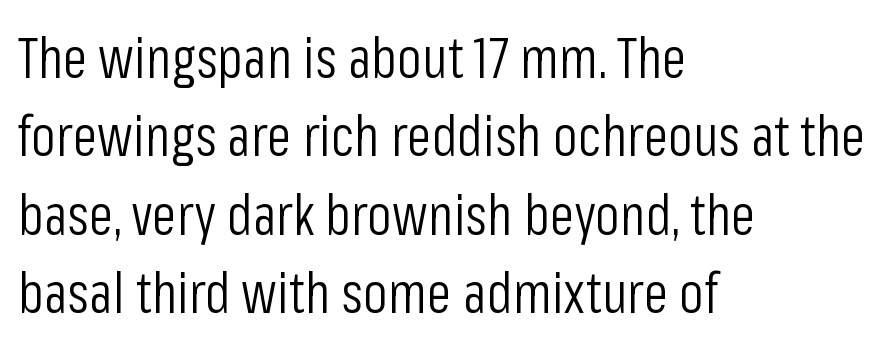
The image shows 56 px light, condensed sans-serif type, upright; set left-aligned, normal line spacing (1.4x), normal letter spacing, not underlined; low stroke contrast and a medium x-height.
